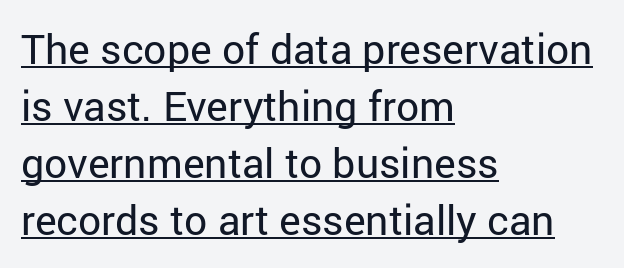
The image shows 41 px regular-weight sans-serif type, upright; set left-aligned, normal line spacing (1.39x), normal letter spacing, underlined; low stroke contrast and a medium x-height.
